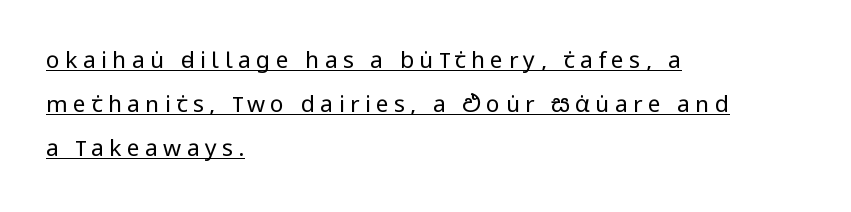
Q: Is the text bold? A: No.
Q: Is the text italic (slanted)? A: No, it is upright.
Q: Is the text underlined? A: Yes.
Q: How is the paragraph aligned? A: Left-aligned.
Q: Is the spacing between letters normal or unusually wide? A: Unusually wide.
Q: Is the spacing between lines tight, normal or loose? A: Loose.
